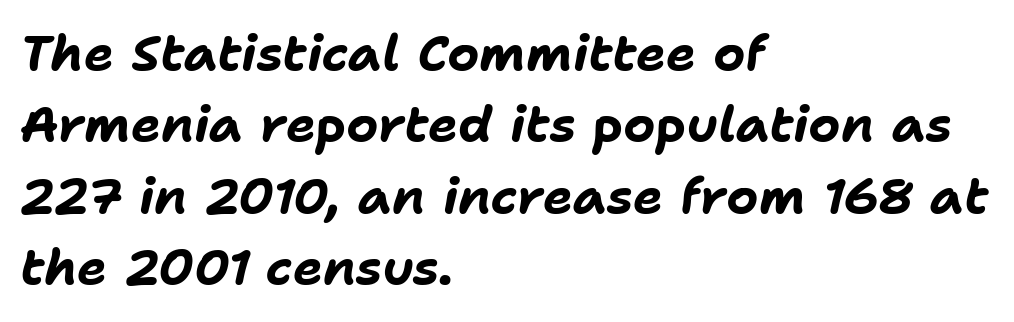
{"italic": "yes", "lean": "right", "slant_degrees": 11, "bold": "yes", "weight": "bold", "width": "normal", "stroke_contrast": "low", "x_height": "medium", "monospaced": "no", "underline": "no", "align": "left", "line_spacing": "normal", "line_spacing_ratio": 1.43, "letter_spacing": "normal", "letter_spacing_em": 0.0, "glyph_px": 50}
